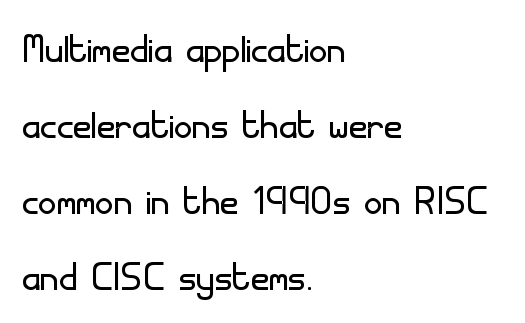
Q: Is the text bold? A: No.
Q: Is the text italic (slanted)? A: No, it is upright.
Q: Is the typeface a serif or a sans-serif typeface? A: Sans-serif.
Q: Is the text underlined? A: No.
Q: How is the paragraph aligned? A: Left-aligned.
Q: Is the spacing between letters normal or unusually wide? A: Normal.
Q: Is the spacing between lines tight, normal or loose? A: Normal.
Q: Width (condensed, normal, or wide)? A: Normal.
Q: Stroke contrast? A: Low.
Q: x-height? A: Small.
Q: Monospaced? A: No.
